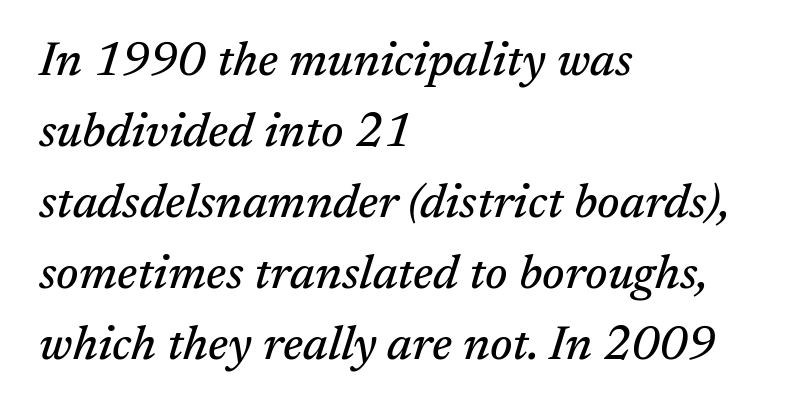
The image shows 48 px serif type, italic (leaning right); set left-aligned, normal line spacing (1.48x), normal letter spacing, not underlined; medium stroke contrast and a medium x-height.
